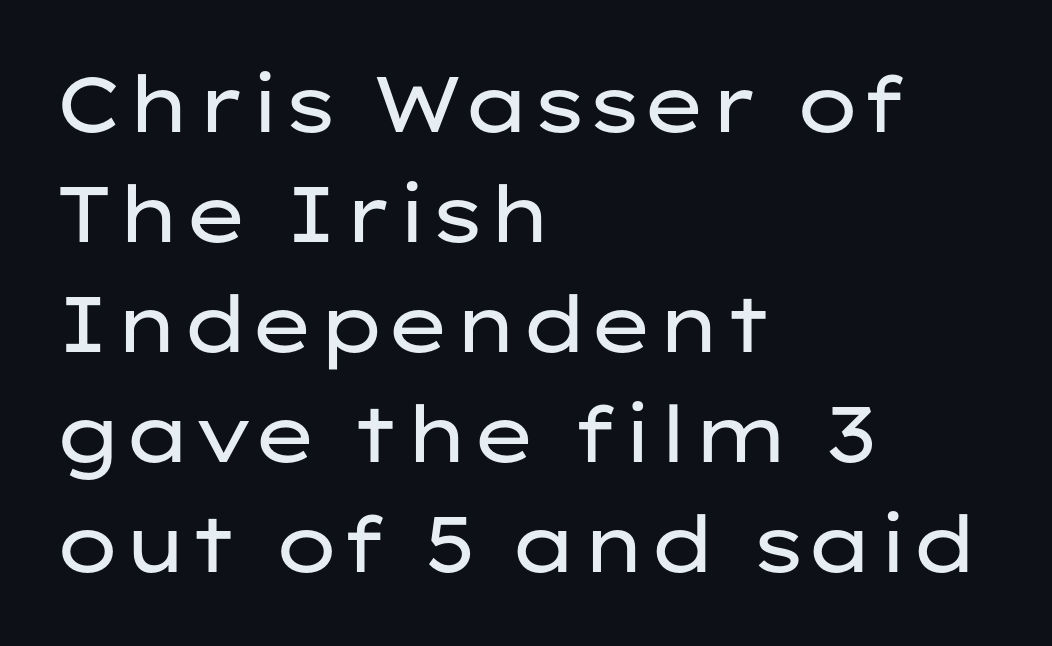
{"serif": "no", "italic": "no", "bold": "no", "weight": "regular", "width": "wide", "stroke_contrast": "low", "x_height": "medium", "monospaced": "no", "underline": "no", "align": "left", "line_spacing": "normal", "line_spacing_ratio": 1.41, "letter_spacing": "normal", "letter_spacing_em": 0.0, "glyph_px": 78}
